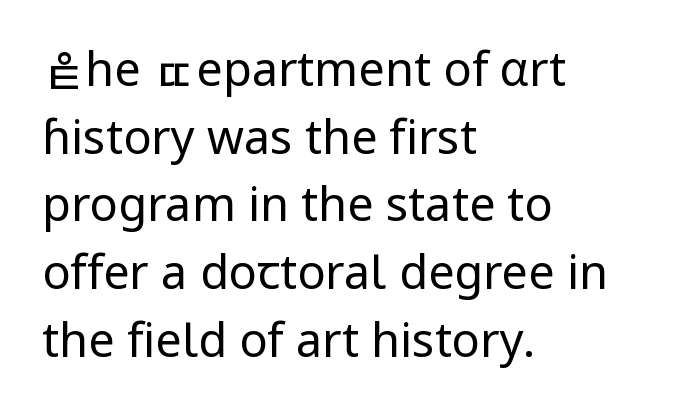
Counters stay open thanks to moderate or lighter strokes. Where is the straight margin? On the left. Descenders are the only things crossing below the line. The passage shown is typeset with a sans-serif family. A typesetter would call this zero additional tracking.
